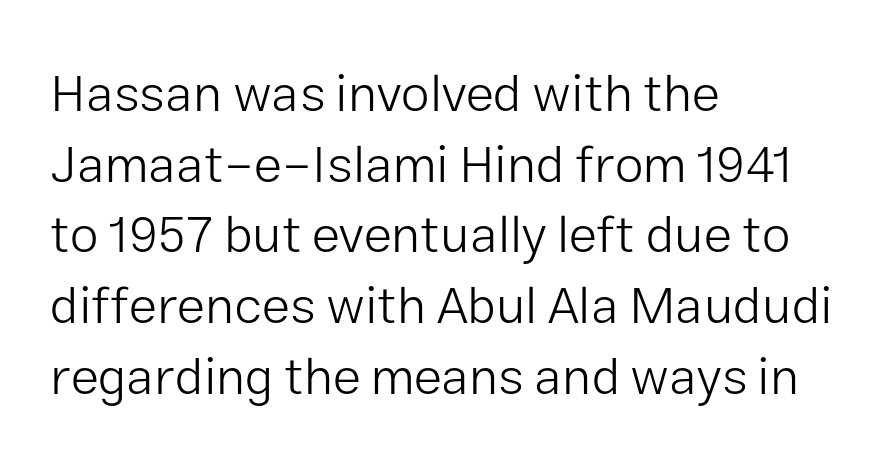
Q: Is the text bold? A: No.
Q: Is the text italic (slanted)? A: No, it is upright.
Q: Is the typeface a serif or a sans-serif typeface? A: Sans-serif.
Q: Is the text underlined? A: No.
Q: How is the paragraph aligned? A: Left-aligned.
Q: Is the spacing between letters normal or unusually wide? A: Normal.
Q: Is the spacing between lines tight, normal or loose? A: Normal.
Q: Width (condensed, normal, or wide)? A: Normal.
Q: Stroke contrast? A: Low.
Q: x-height? A: Medium.
Q: Monospaced? A: No.
